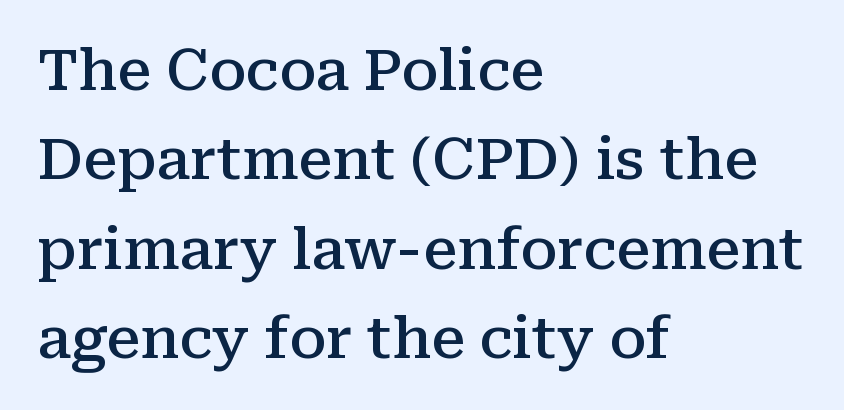
I'd call this a serif setting — the letters wear small feet. You can tell it's not italic because the verticals are truly vertical. The characters look somewhat weighty, a semibold short of true bold. The rendering keeps characters at their native spacing. A classic flush-left, rag-right setting is used for this passage.
